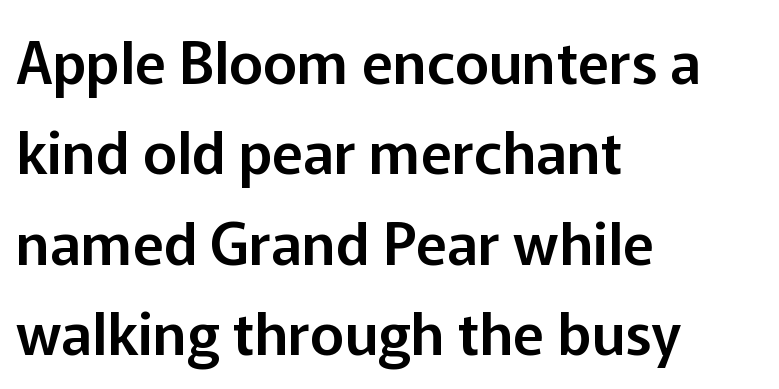
The image shows 58 px sans-serif type, upright; set left-aligned, normal line spacing (1.56x), normal letter spacing, not underlined; low stroke contrast and a medium x-height.
